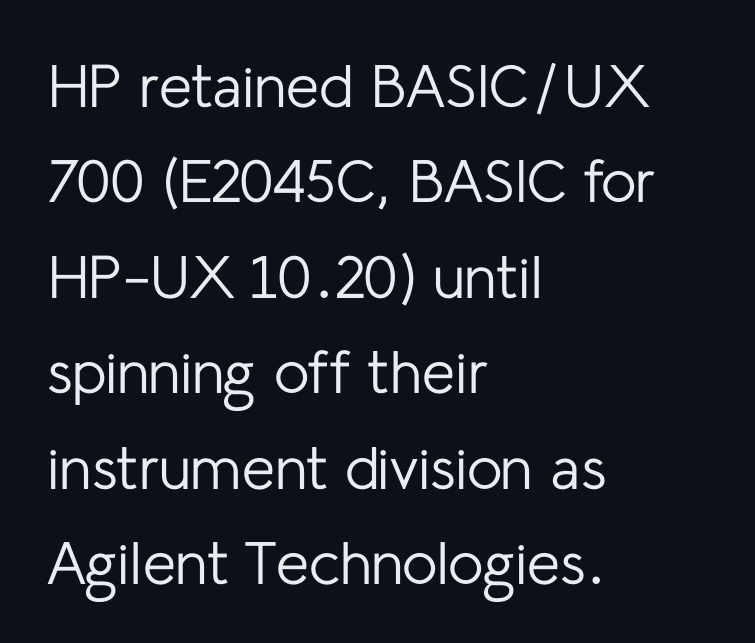
Q: Is the text bold? A: No.
Q: Is the text italic (slanted)? A: No, it is upright.
Q: Is the typeface a serif or a sans-serif typeface? A: Sans-serif.
Q: Is the text underlined? A: No.
Q: How is the paragraph aligned? A: Left-aligned.
Q: Is the spacing between letters normal or unusually wide? A: Normal.
Q: Is the spacing between lines tight, normal or loose? A: Normal.
Q: Width (condensed, normal, or wide)? A: Normal.
Q: Stroke contrast? A: Low.
Q: x-height? A: Medium.
Q: Monospaced? A: No.
